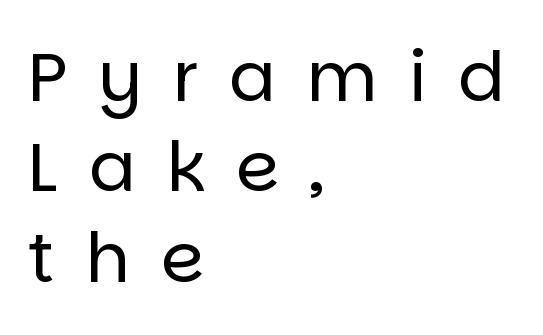
The image shows 69 px regular-weight sans-serif type, upright; set left-aligned, normal line spacing (1.31x), unusually wide letter spacing (+0.45 em), not underlined; low stroke contrast and a large x-height.
